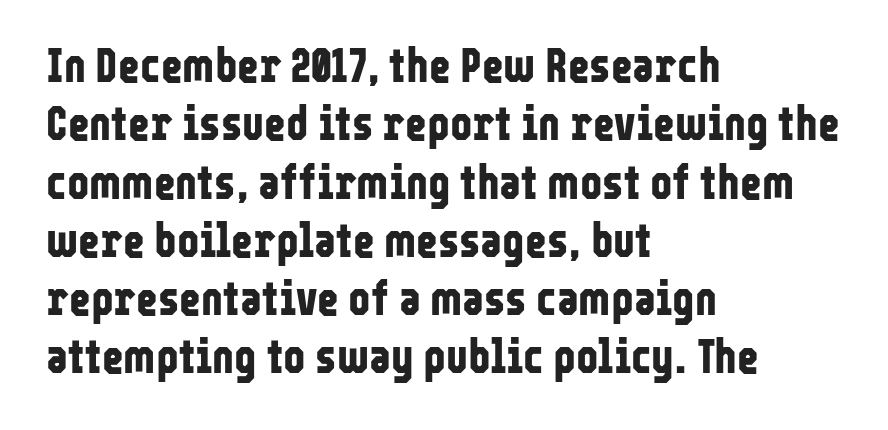
{"serif": "no", "italic": "no", "bold": "yes", "weight": "bold", "width": "condensed", "stroke_contrast": "low", "x_height": "medium", "monospaced": "no", "underline": "no", "align": "left", "line_spacing_ratio": 1.24, "letter_spacing": "normal", "letter_spacing_em": 0.0, "glyph_px": 47}
